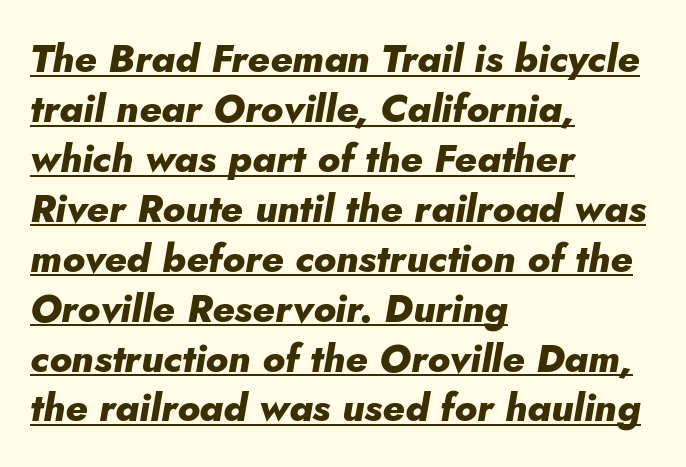
Q: Is the text bold? A: Yes.
Q: Is the text italic (slanted)? A: Yes, it leans right by about 10 degrees.
Q: Is the text underlined? A: Yes.
Q: How is the paragraph aligned? A: Left-aligned.
Q: Is the spacing between letters normal or unusually wide? A: Normal.
Q: Is the spacing between lines tight, normal or loose? A: Normal.
Q: Width (condensed, normal, or wide)? A: Normal.
Q: Stroke contrast? A: Low.
Q: x-height? A: Small.
Q: Monospaced? A: No.
